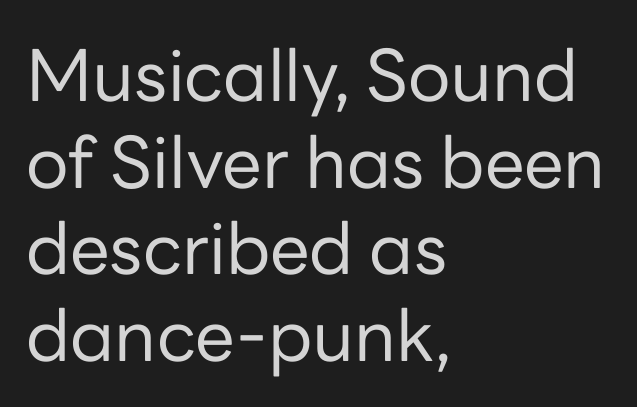
{"serif": "no", "italic": "no", "bold": "no", "weight": "regular", "width": "normal", "stroke_contrast": "low", "x_height": "medium", "monospaced": "no", "underline": "no", "align": "left", "line_spacing_ratio": 1.22, "letter_spacing": "normal", "letter_spacing_em": 0.0, "glyph_px": 71}
